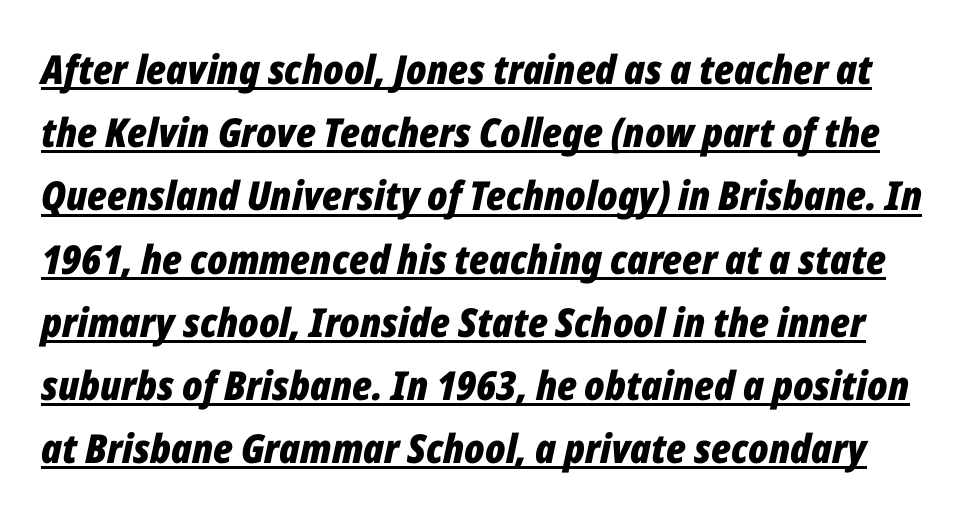
Q: Is the text bold? A: Yes.
Q: Is the text italic (slanted)? A: Yes, it leans right by about 12 degrees.
Q: Is the text underlined? A: Yes.
Q: Is the spacing between letters normal or unusually wide? A: Normal.
Q: Is the spacing between lines tight, normal or loose? A: Normal.
Q: Width (condensed, normal, or wide)? A: Condensed.
Q: Stroke contrast? A: Low.
Q: x-height? A: Medium.
Q: Monospaced? A: No.
